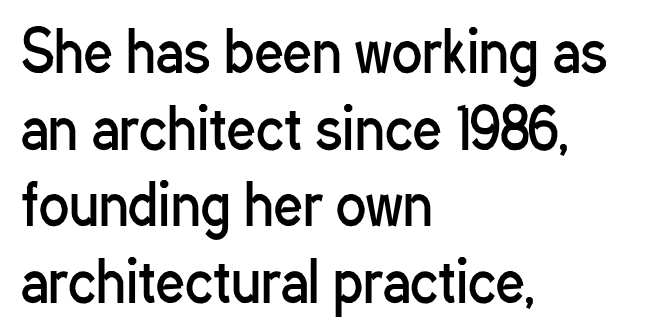
The image shows 56 px regular-weight, condensed sans-serif type, upright; set left-aligned, normal line spacing (1.37x), normal letter spacing, not underlined; low stroke contrast and a medium x-height.
